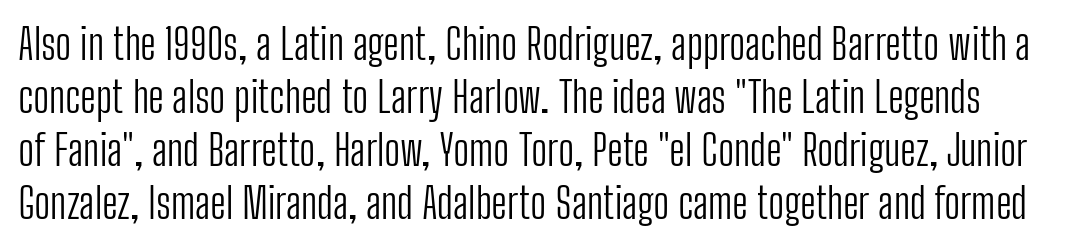
When letters stand straight like this, we call the style roman or upright. Is this a heavy cut? Hardly; it is regular or lighter. Does the type have serifs? No, each stem ends abruptly. Between one letter and the next there's only the usual sliver of space. Each letter keeps its own natural width here, so spacing adapts to shape. Rows of type keep a routine distance in the vertical direction.
